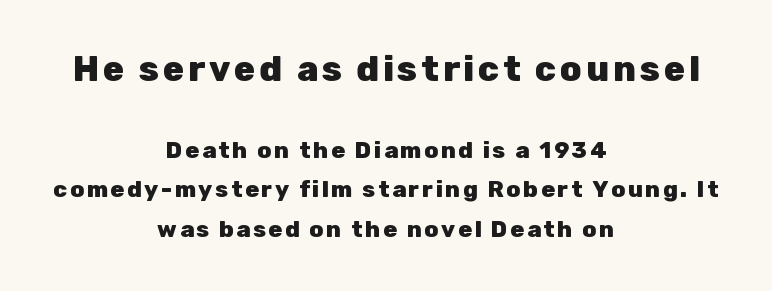
The letters stand upright; this is a roman face. Top chunk: large. Bottom chunk: small. Heavy, bold letterforms. Serif or sans? Sans — the stroke terminals are bare. Just letters on the line, the space beneath them empty.
